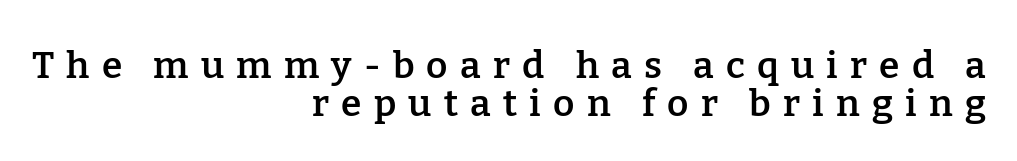
Is the letter spacing exaggerated? Yes — the characters are pushed far apart. Stroke terminals: seriffed. Has an underline been added? It has not. The sample has been set in demibold, a notch under bold.
